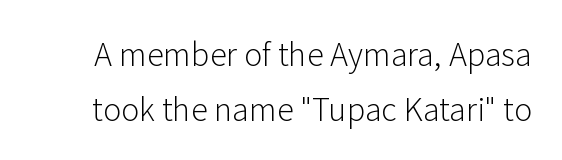
Q: Is the text bold? A: No.
Q: Is the text italic (slanted)? A: No, it is upright.
Q: Is the typeface a serif or a sans-serif typeface? A: Sans-serif.
Q: Is the text underlined? A: No.
Q: Is the spacing between letters normal or unusually wide? A: Normal.
Q: Width (condensed, normal, or wide)? A: Normal.
Q: Stroke contrast? A: Low.
Q: x-height? A: Medium.
Q: Monospaced? A: No.
